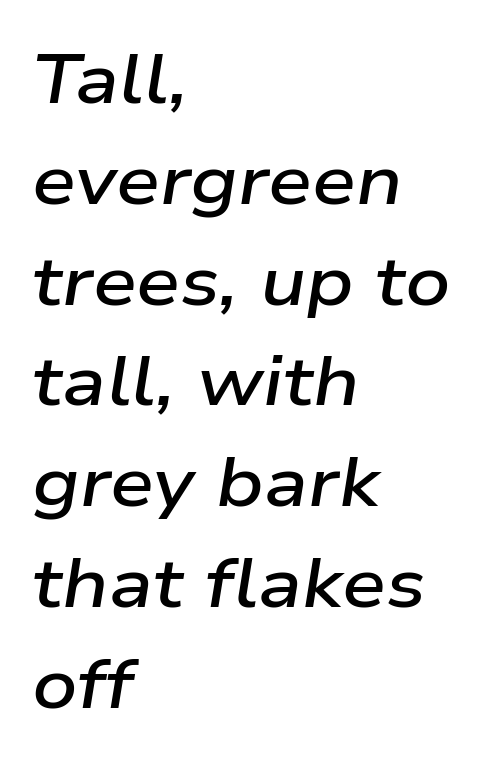
The image shows 70 px semibold, wide type, italic (leaning right); set left-aligned, normal line spacing (1.44x), normal letter spacing, not underlined; low stroke contrast and a medium x-height.
